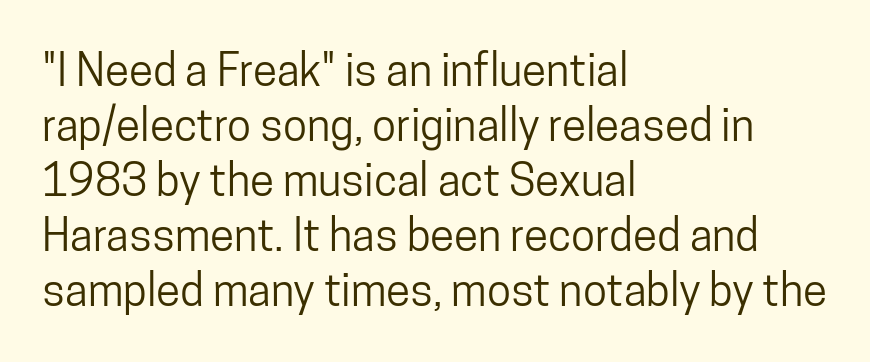
The image shows 44 px condensed sans-serif type, upright; set left-aligned, normal line spacing (1.25x), normal letter spacing, not underlined; low stroke contrast and a medium x-height.
